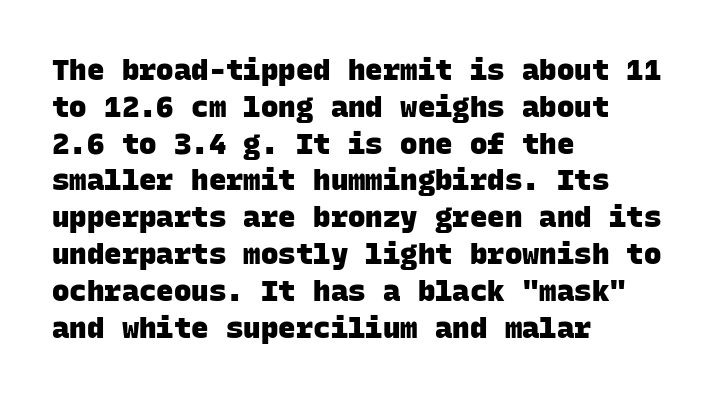
Does the weight exceed regular? Yes, all the way to bold. Monospaced: the letters line up in strict vertical columns. The face used here is a sans, in the tradition of grotesques and geometrics. There is no visible air inserted between adjacent glyphs. The vertical gap from one line to the next is medium. Is the block centered? No — it sits flush against the left margin.
